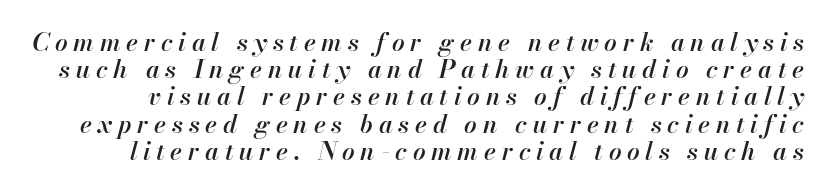
Q: Is the text bold? A: Semi-bold.
Q: Is the text italic (slanted)? A: Yes, it leans right by about 13 degrees.
Q: Is the text underlined? A: No.
Q: Is the spacing between letters normal or unusually wide? A: Unusually wide.
Q: Is the spacing between lines tight, normal or loose? A: Tight.
